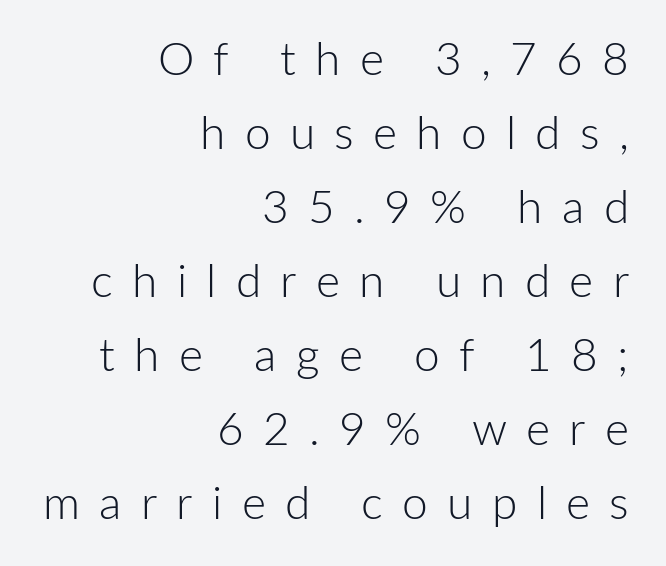
Q: Is the text bold? A: No.
Q: Is the text italic (slanted)? A: No, it is upright.
Q: Is the typeface a serif or a sans-serif typeface? A: Sans-serif.
Q: Is the text underlined? A: No.
Q: How is the paragraph aligned? A: Right-aligned.
Q: Is the spacing between letters normal or unusually wide? A: Unusually wide.
Q: Is the spacing between lines tight, normal or loose? A: Normal.
Q: Width (condensed, normal, or wide)? A: Normal.
Q: Stroke contrast? A: Low.
Q: x-height? A: Medium.
Q: Monospaced? A: No.
